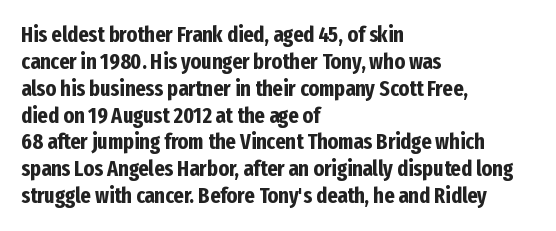
Q: Is the text bold? A: Yes.
Q: Is the text italic (slanted)? A: No, it is upright.
Q: Is the text underlined? A: No.
Q: How is the paragraph aligned? A: Left-aligned.
Q: Is the spacing between letters normal or unusually wide? A: Normal.
